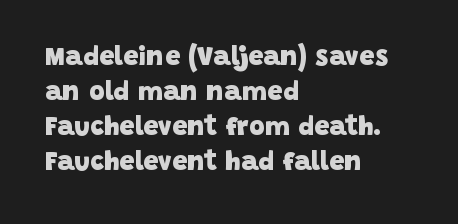
Q: Is the text bold? A: Yes.
Q: Is the text underlined? A: No.
Q: How is the paragraph aligned? A: Left-aligned.
Q: Is the spacing between letters normal or unusually wide? A: Normal.
Q: Is the spacing between lines tight, normal or loose? A: Normal.
